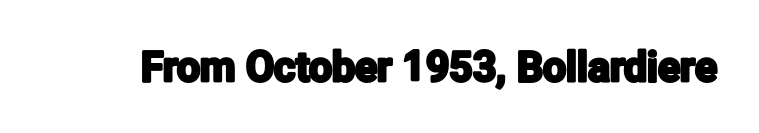
{"serif": "no", "italic": "no", "width": "condensed", "stroke_contrast": "low", "x_height": "medium", "monospaced": "no", "underline": "no", "letter_spacing": "normal", "letter_spacing_em": 0.0, "glyph_px": 41}
